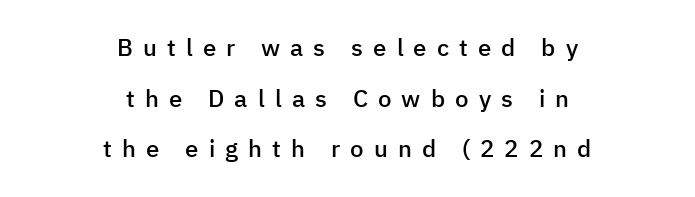
The image shows 24 px text type, upright; set centered, loose line spacing (2.11x), unusually wide letter spacing (+0.42 em), not underlined.
